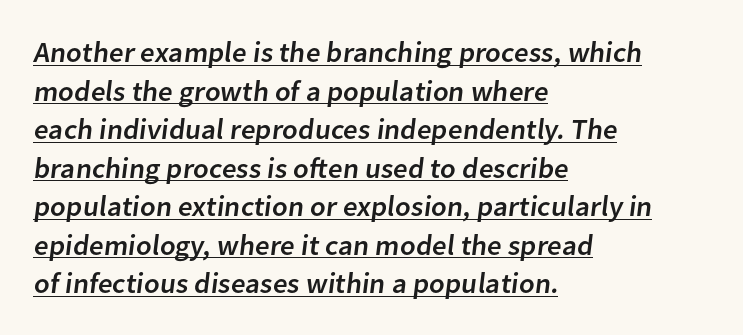
The image shows 29 px sans-serif type; set left-aligned, normal line spacing (1.33x), normal letter spacing, underlined; low stroke contrast and a medium x-height.
